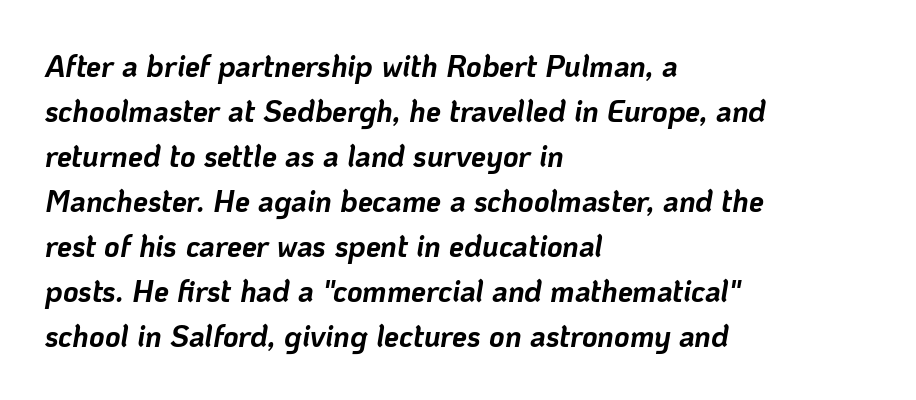
{"italic": "yes", "lean": "right", "slant_degrees": 10, "bold": "yes", "weight": "bold", "width": "normal", "stroke_contrast": "low", "x_height": "medium", "monospaced": "no", "underline": "no", "align": "left", "line_spacing": "normal", "line_spacing_ratio": 1.5, "letter_spacing": "normal", "letter_spacing_em": 0.0, "glyph_px": 30}
